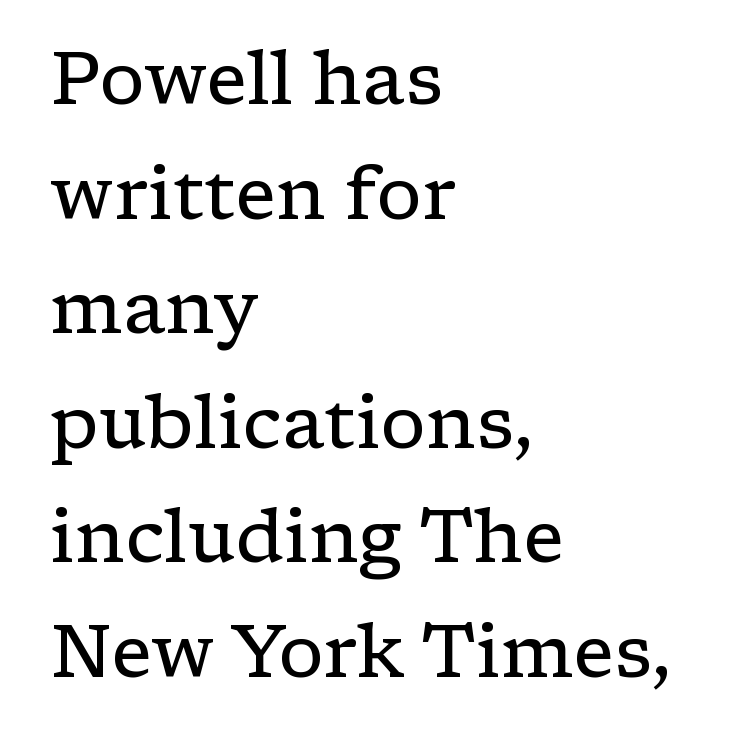
Notice how descenders clear the ascenders below comfortably — that's standard leading. No extra tracking has been applied to these lines. This is serif lettering, the kind often seen in printed books. This is roman type, the default non-slanted kind. Any mark beneath the type? The region is blank.
